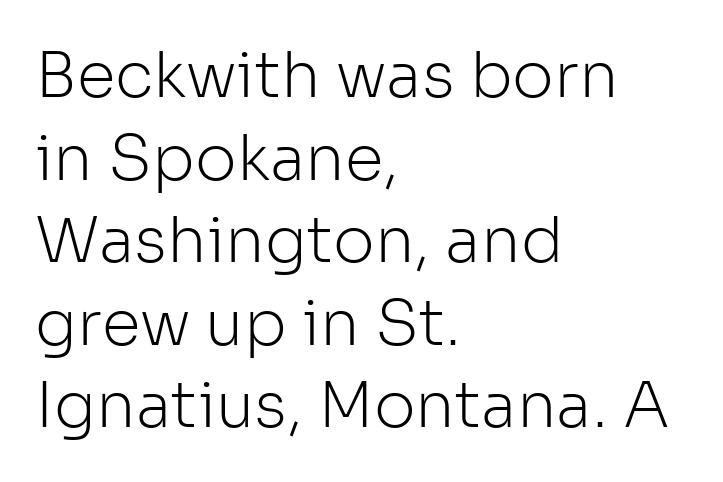
The image shows 63 px light sans-serif type, upright; set left-aligned, normal line spacing (1.31x), normal letter spacing, not underlined; low stroke contrast and a medium x-height.
